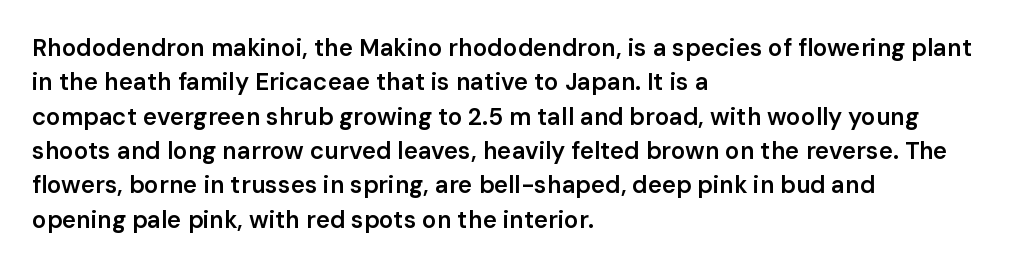
{"italic": "no", "bold": "semi", "underline": "no", "align": "left", "line_spacing": "normal", "line_spacing_ratio": 1.43, "letter_spacing": "normal", "letter_spacing_em": 0.0, "glyph_px": 24}
